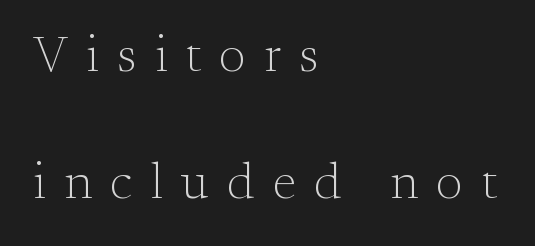
Q: Is the text bold? A: No.
Q: Is the text italic (slanted)? A: No, it is upright.
Q: Is the typeface a serif or a sans-serif typeface? A: Serif.
Q: Is the text underlined? A: No.
Q: How is the paragraph aligned? A: Left-aligned.
Q: Is the spacing between letters normal or unusually wide? A: Unusually wide.
Q: Is the spacing between lines tight, normal or loose? A: Loose.
Q: Width (condensed, normal, or wide)? A: Normal.
Q: Stroke contrast? A: Medium.
Q: x-height? A: Small.
Q: Monospaced? A: No.
